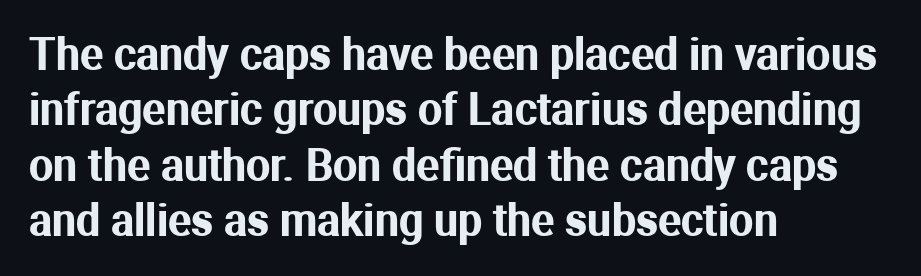
The image shows 43 px sans-serif type, upright; set left-aligned, normal line spacing (1.29x), normal letter spacing, not underlined; medium stroke contrast and a medium x-height.
